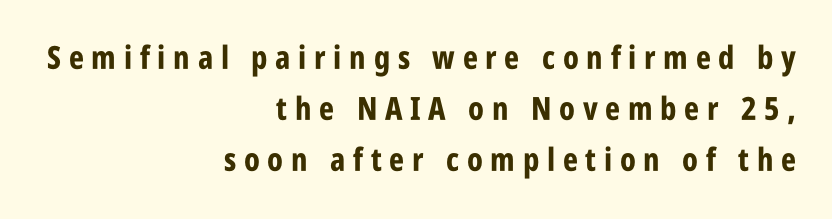
The paragraph shown leans on its right margin. The rendering shows plain stroke endings on the letterforms — a sans-serif design. Descenders are the only things crossing below the line. Each letter keeps its own natural width here, so spacing adapts to shape. Loose tracking; the words dissolve into strings of separated letters. Honestly, the row spacing looks completely unremarkable.
